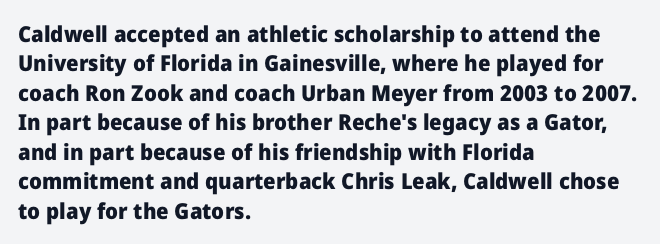
The image shows 22 px bold type, upright; set left-aligned, normal line spacing (1.34x), normal letter spacing, not underlined.
